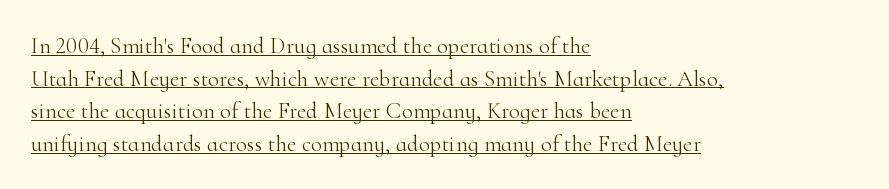
{"italic": "no", "bold": "no", "underline": "yes", "align": "left", "line_spacing": "normal", "line_spacing_ratio": 1.42, "letter_spacing": "normal", "letter_spacing_em": 0.0, "glyph_px": 23}
